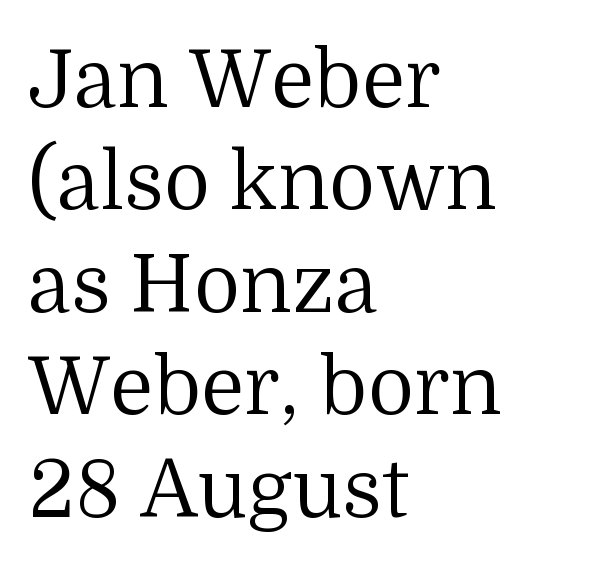
Q: Is the text bold? A: No.
Q: Is the text italic (slanted)? A: No, it is upright.
Q: Is the typeface a serif or a sans-serif typeface? A: Serif.
Q: Is the text underlined? A: No.
Q: How is the paragraph aligned? A: Left-aligned.
Q: Is the spacing between letters normal or unusually wide? A: Normal.
Q: Is the spacing between lines tight, normal or loose? A: Normal.
Q: Width (condensed, normal, or wide)? A: Normal.
Q: Stroke contrast? A: Medium.
Q: x-height? A: Medium.
Q: Monospaced? A: No.
